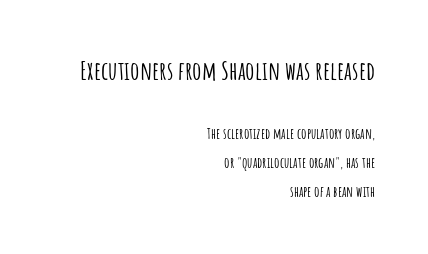
The image shows 26 px text type, upright; set right-aligned, loose line spacing (1.91x), normal letter spacing, not underlined; the first (top) block is 1.73x larger.
